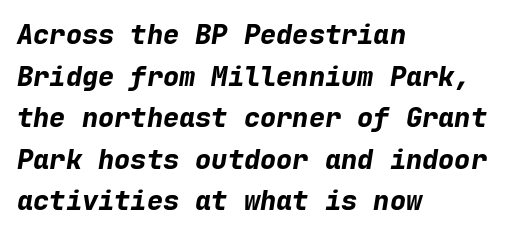
The image shows 27 px bold type, italic (leaning right); set left-aligned, normal line spacing (1.54x), normal letter spacing, not underlined.
